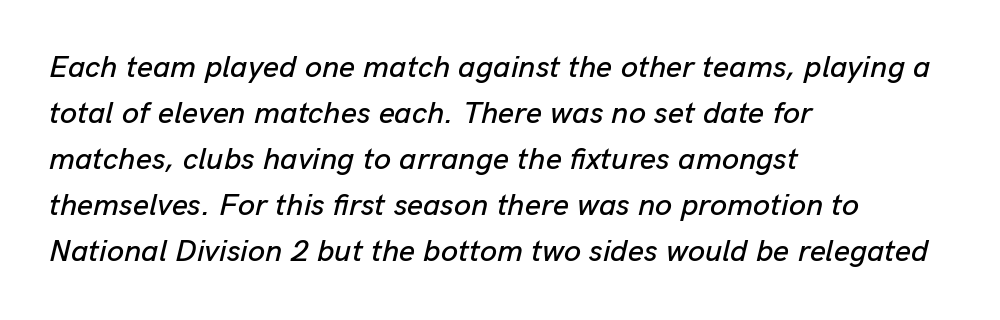
Q: Is the text italic (slanted)? A: Yes, it leans right by about 13 degrees.
Q: Is the text underlined? A: No.
Q: How is the paragraph aligned? A: Left-aligned.
Q: Is the spacing between letters normal or unusually wide? A: Normal.
Q: Is the spacing between lines tight, normal or loose? A: Normal.
Q: Width (condensed, normal, or wide)? A: Normal.
Q: Stroke contrast? A: Low.
Q: x-height? A: Medium.
Q: Monospaced? A: No.
